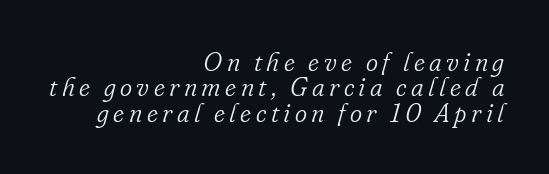
Regarding leading, the lines here are crowded together. Heft: none added — not bold. This sample uses an oblique cut, with every glyph tilted off the vertical. Unmarked baselines from the first word to the last. The lines in this sample share a right terminus and differ only in where they begin.
